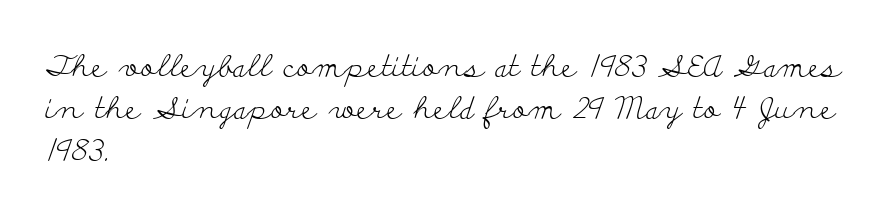
Compared with typical body copy, the letter spacing here is the same. The typeface has the unassuming heft of standard copy or less. This sample has the flowing, uneven cadence of proportional lettering. A bare baseline throughout the passage. This is serif lettering, the kind often seen in printed books.
